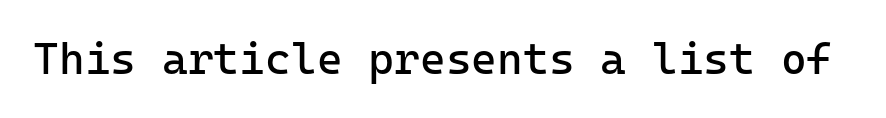
{"serif": "no", "italic": "no", "bold": "no", "weight": "regular", "width": "normal", "stroke_contrast": "low", "x_height": "medium", "monospaced": "yes", "underline": "no", "letter_spacing": "normal", "letter_spacing_em": 0.0, "glyph_px": 44}
